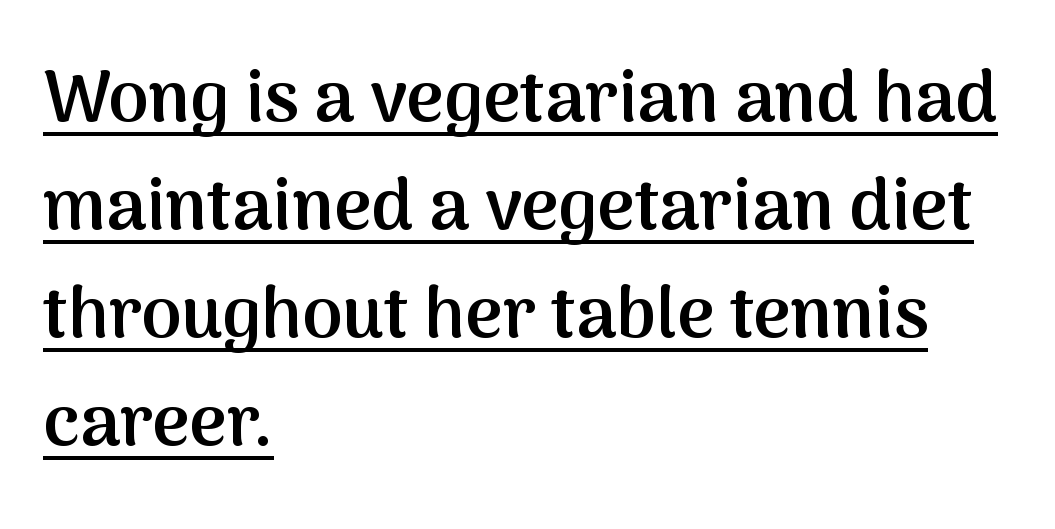
Looks like someone drew a line under every word here. Every character sits straight up, as roman type does. The passage shown is typeset with a sans-serif family. How would I describe the line gaps? Plain and ordinary.
